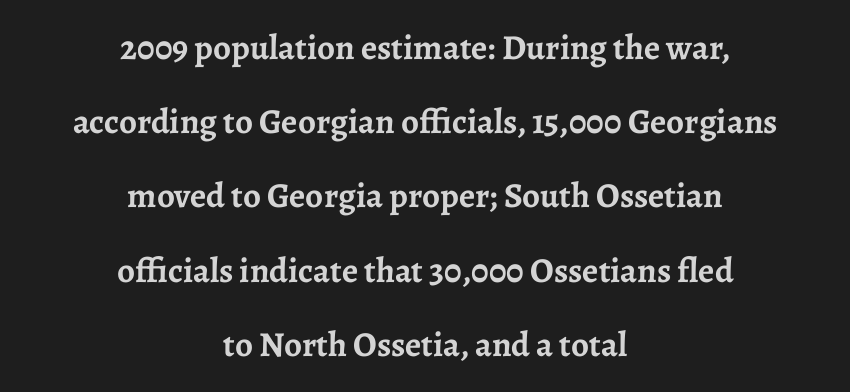
{"serif": "yes", "italic": "no", "bold": "yes", "weight": "semibold", "width": "normal", "stroke_contrast": "low", "x_height": "medium", "monospaced": "no", "underline": "no", "align": "center", "line_spacing": "loose", "line_spacing_ratio": 2.12, "letter_spacing": "normal", "letter_spacing_em": 0.0, "glyph_px": 35}
